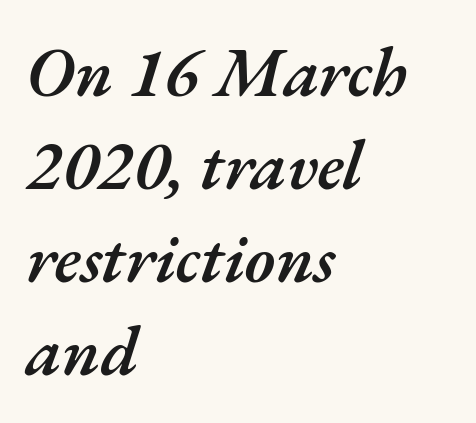
{"italic": "yes", "lean": "right", "slant_degrees": 17, "bold": "semi", "weight": "semibold", "width": "normal", "stroke_contrast": "medium", "x_height": "small", "monospaced": "no", "underline": "no", "align": "left", "line_spacing": "normal", "line_spacing_ratio": 1.35, "letter_spacing": "normal", "letter_spacing_em": 0.0, "glyph_px": 69}
